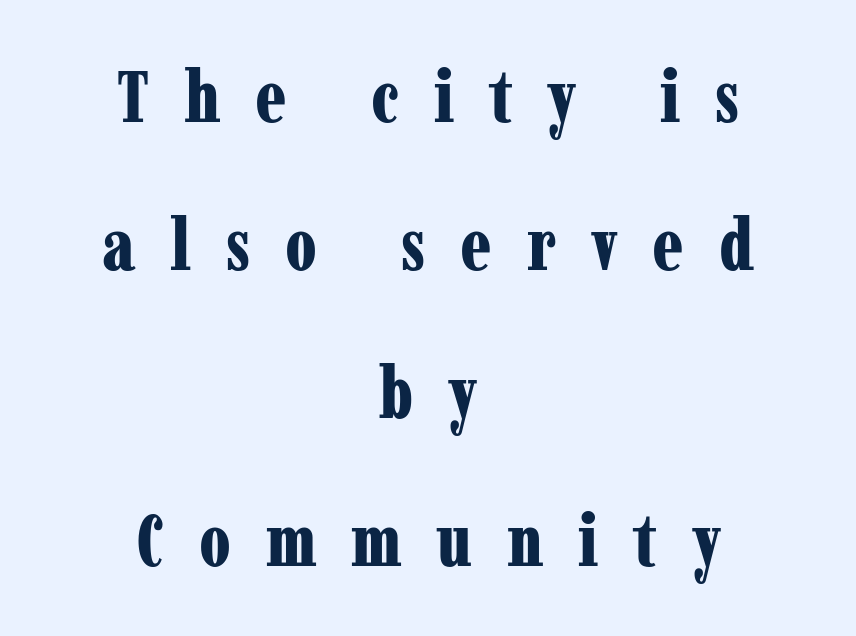
Notice the wide empty band between every row — that's loose leading. In terms of letterform style, serifs are clearly present. Here the designer chose a conventional face with non-uniform glyph widths. A roman cut, with each character standing at attention.
